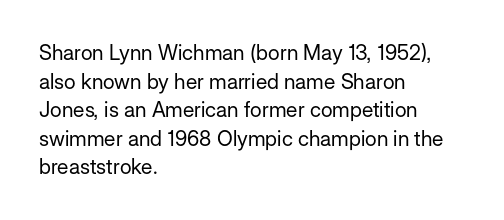
{"italic": "no", "bold": "no", "underline": "no", "align": "left", "line_spacing": "normal", "line_spacing_ratio": 1.36, "letter_spacing": "normal", "letter_spacing_em": 0.0, "glyph_px": 21}
